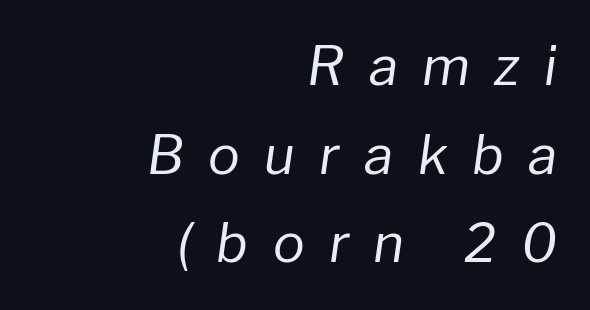
{"italic": "yes", "lean": "right", "slant_degrees": 8, "bold": "no", "weight": "regular", "width": "normal", "stroke_contrast": "low", "x_height": "medium", "monospaced": "no", "underline": "no", "align": "right", "line_spacing": "normal", "line_spacing_ratio": 1.67, "letter_spacing": "wide", "letter_spacing_em": 0.46, "glyph_px": 53}
